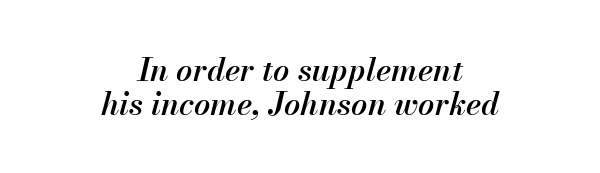
{"italic": "yes", "lean": "right", "slant_degrees": 13, "bold": "semi", "weight": "semibold", "width": "normal", "stroke_contrast": "medium", "x_height": "small", "monospaced": "no", "underline": "no", "align": "center", "line_spacing": "tight", "line_spacing_ratio": 1.06, "letter_spacing": "normal", "letter_spacing_em": 0.0, "glyph_px": 32}
